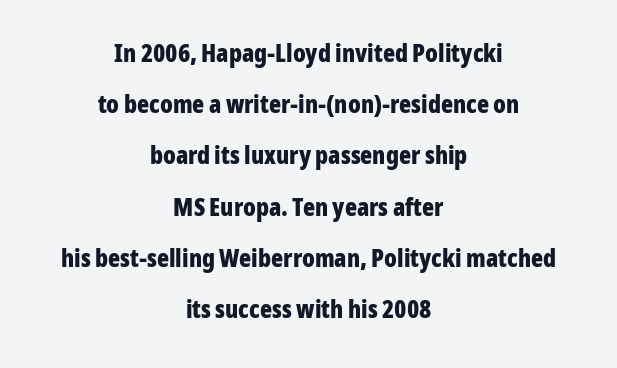
These lines keep a tight, regular rhythm from letter to letter. The line-height multiplier appears high, well above default. Each glyph is drawn with heavy, bold strokes. Descenders are the only things crossing below the line.
